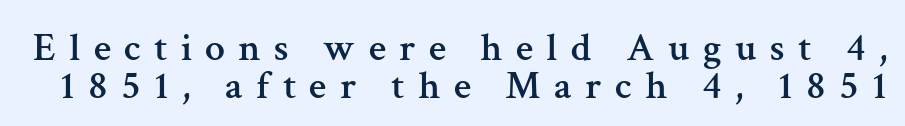
Q: Is the text italic (slanted)? A: No, it is upright.
Q: Is the typeface a serif or a sans-serif typeface? A: Serif.
Q: Is the text underlined? A: No.
Q: Is the spacing between letters normal or unusually wide? A: Unusually wide.
Q: Is the spacing between lines tight, normal or loose? A: Tight.
Q: Width (condensed, normal, or wide)? A: Normal.
Q: Stroke contrast? A: Medium.
Q: x-height? A: Medium.
Q: Monospaced? A: No.
